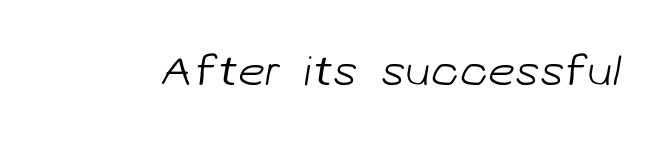
Q: Is the text bold? A: No.
Q: Is the typeface a serif or a sans-serif typeface? A: Sans-serif.
Q: Is the text underlined? A: No.
Q: Is the spacing between letters normal or unusually wide? A: Normal.
Q: Width (condensed, normal, or wide)? A: Normal.
Q: Stroke contrast? A: Low.
Q: x-height? A: Medium.
Q: Monospaced? A: No.
